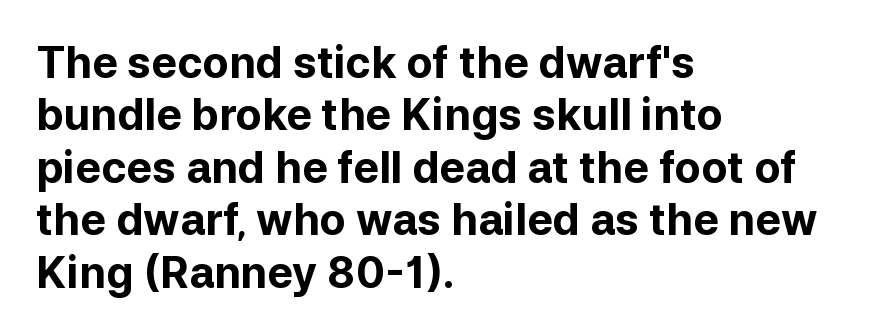
When letters stand straight like this, we call the style roman or upright. This rendering features lettering with no underline. As a designer I'd log this as weight 700, bold. These lines are rendered in a variable-pitch font.
